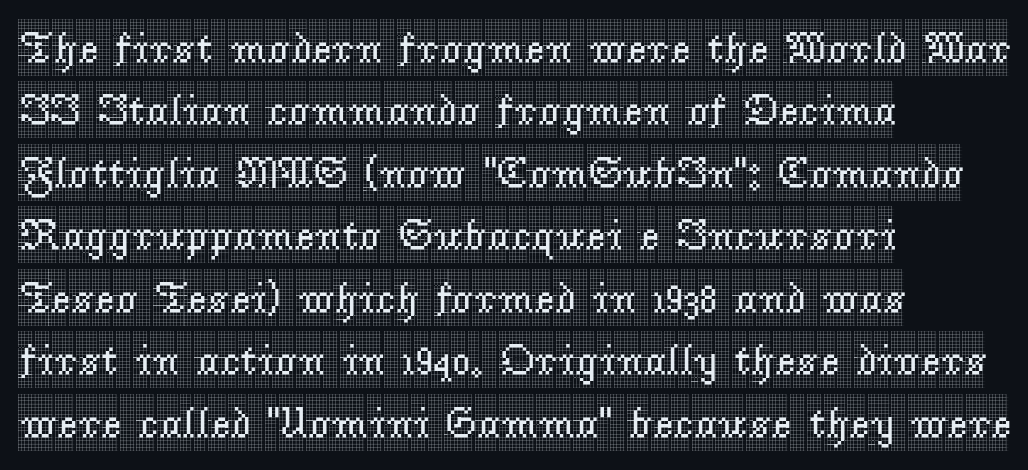
{"serif": "yes", "italic": "no", "width": "condensed", "x_height": "large", "monospaced": "no", "underline": "no", "align": "left", "line_spacing": "normal", "line_spacing_ratio": 1.42, "letter_spacing": "normal", "letter_spacing_em": 0.0, "glyph_px": 44}
